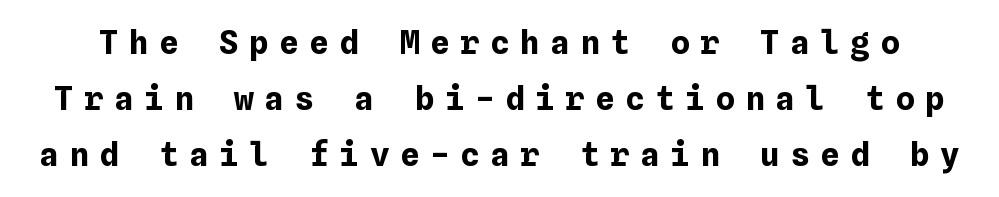
Q: Is the text bold? A: Yes.
Q: Is the text italic (slanted)? A: No, it is upright.
Q: Is the text underlined? A: No.
Q: Is the spacing between letters normal or unusually wide? A: Unusually wide.
Q: Is the spacing between lines tight, normal or loose? A: Normal.
Q: Width (condensed, normal, or wide)? A: Normal.
Q: Stroke contrast? A: Low.
Q: x-height? A: Medium.
